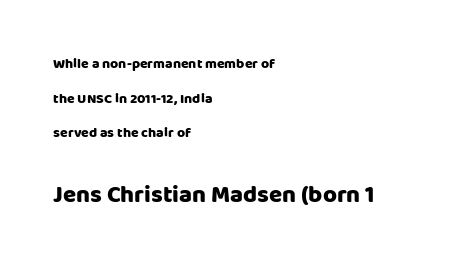
{"italic": "no", "bold": "yes", "underline": "no", "align": "left", "line_spacing": "loose", "line_spacing_ratio": 2.48, "letter_spacing": "normal", "letter_spacing_em": 0.0, "larger_block": "second", "size_ratio": 1.71, "glyph_px": 24}
